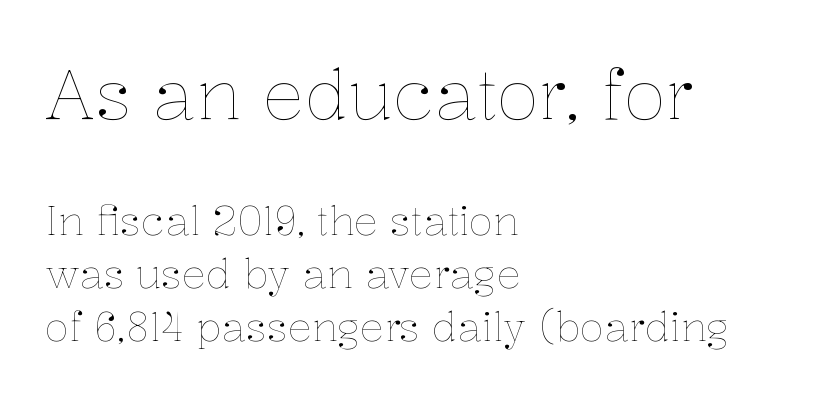
Q: Is the text bold? A: No.
Q: Is the text italic (slanted)? A: No, it is upright.
Q: Is the text underlined? A: No.
Q: How is the paragraph aligned? A: Left-aligned.
Q: Is the spacing between letters normal or unusually wide? A: Normal.
Q: Is the spacing between lines tight, normal or loose? A: Normal.
Q: Which block of text is set in a larger size, the first (top) or the second (bottom)? A: The first (top) one.
Q: Width (condensed, normal, or wide)? A: Normal.
Q: Stroke contrast? A: Low.
Q: x-height? A: Medium.
Q: Monospaced? A: No.
